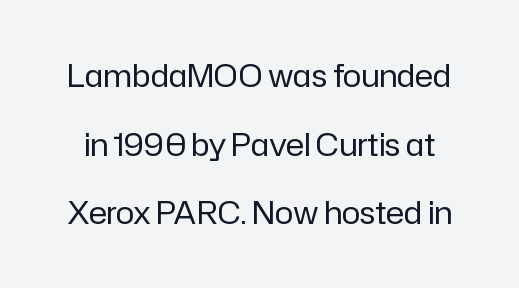
{"serif": "no", "italic": "no", "bold": "no", "weight": "regular", "width": "normal", "stroke_contrast": "low", "x_height": "medium", "monospaced": "no", "underline": "no", "line_spacing": "loose", "line_spacing_ratio": 2.21, "letter_spacing": "normal", "letter_spacing_em": 0.0, "glyph_px": 31}
